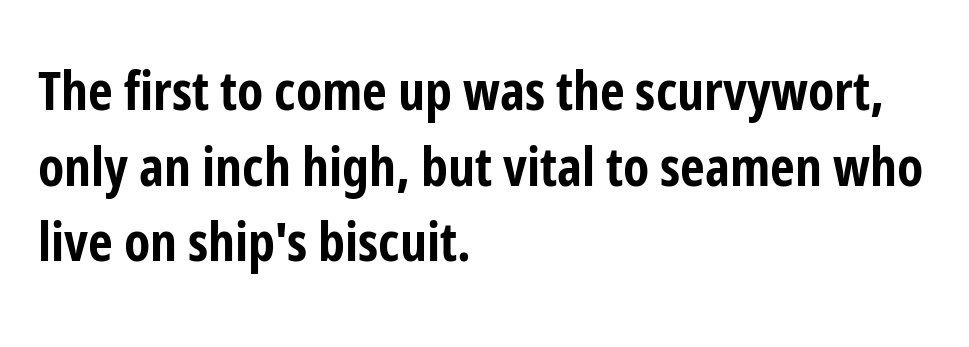
Q: Is the text bold? A: Yes.
Q: Is the text italic (slanted)? A: No, it is upright.
Q: Is the typeface a serif or a sans-serif typeface? A: Sans-serif.
Q: Is the text underlined? A: No.
Q: How is the paragraph aligned? A: Left-aligned.
Q: Is the spacing between letters normal or unusually wide? A: Normal.
Q: Is the spacing between lines tight, normal or loose? A: Normal.
Q: Width (condensed, normal, or wide)? A: Condensed.
Q: Stroke contrast? A: Low.
Q: x-height? A: Medium.
Q: Monospaced? A: No.
